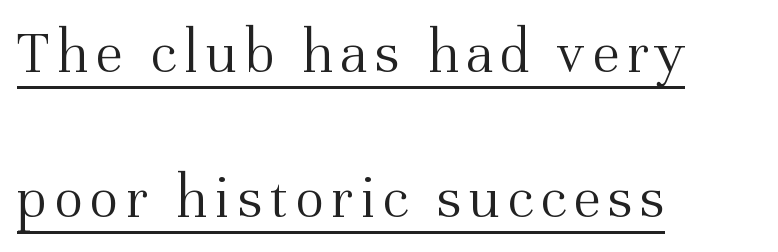
The image shows 62 px light serif type, upright; set left-aligned, loose line spacing (2.34x), underlined; medium stroke contrast and a medium x-height.
